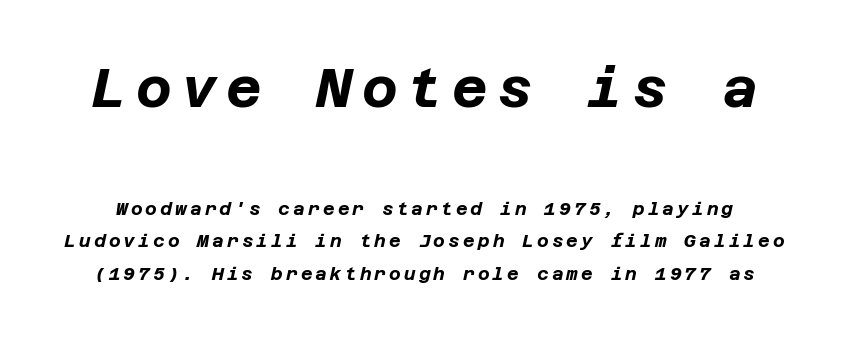
The image shows 55 px bold type, italic (leaning right); set line spacing 1.8x, not underlined; the first (top) block is 3.06x larger; low stroke contrast and a large x-height.
